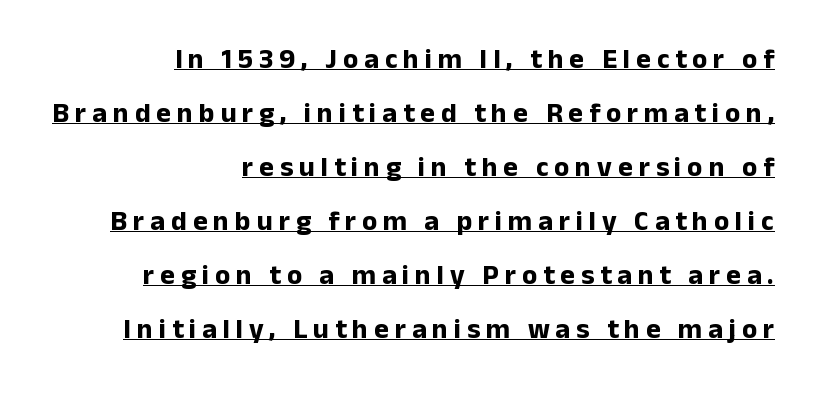
{"serif": "no", "italic": "no", "bold": "yes", "weight": "bold", "width": "normal", "stroke_contrast": "low", "x_height": "medium", "monospaced": "no", "underline": "yes", "align": "right", "line_spacing": "loose", "line_spacing_ratio": 1.93, "letter_spacing": "wide", "letter_spacing_em": 0.21, "glyph_px": 28}
